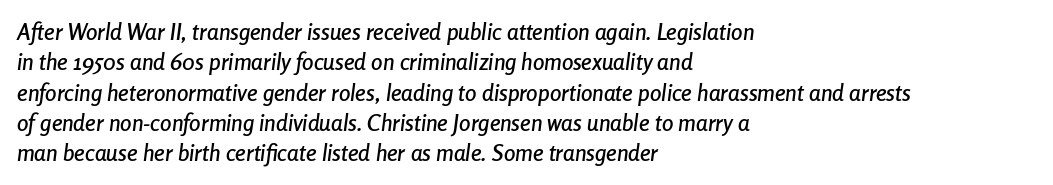
Q: Is the text italic (slanted)? A: Yes, it leans right by about 8 degrees.
Q: Is the text underlined? A: No.
Q: How is the paragraph aligned? A: Left-aligned.
Q: Is the spacing between letters normal or unusually wide? A: Normal.
Q: Is the spacing between lines tight, normal or loose? A: Normal.
